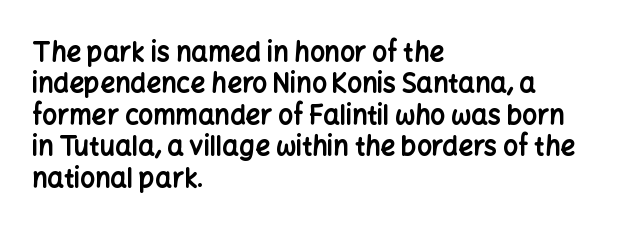
{"italic": "no", "bold": "yes", "underline": "no", "align": "left", "line_spacing_ratio": 1.21, "letter_spacing": "normal", "letter_spacing_em": 0.0, "glyph_px": 26}
